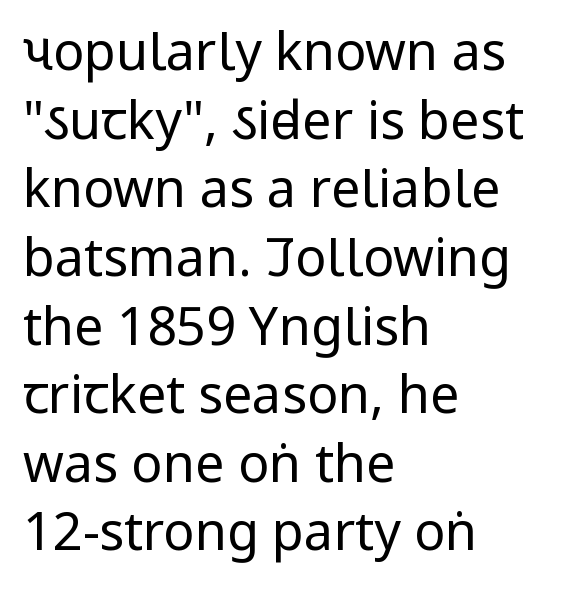
The image shows 52 px regular-weight, condensed sans-serif type, upright; set left-aligned, normal line spacing (1.32x), normal letter spacing, not underlined; low stroke contrast and a large x-height.
